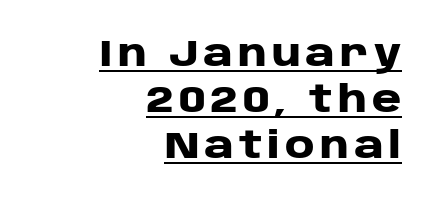
The image shows 36 px heavy, wide sans-serif type, upright; set right-aligned, normal line spacing (1.28x), underlined; low stroke contrast and a large x-height.
